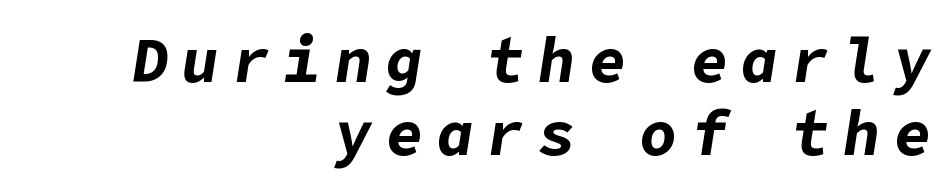
Q: Is the text bold? A: Yes.
Q: Is the text italic (slanted)? A: Yes, it leans right by about 9 degrees.
Q: Is the text underlined? A: No.
Q: How is the paragraph aligned? A: Right-aligned.
Q: Is the spacing between letters normal or unusually wide? A: Unusually wide.
Q: Width (condensed, normal, or wide)? A: Normal.
Q: Stroke contrast? A: Low.
Q: x-height? A: Medium.
